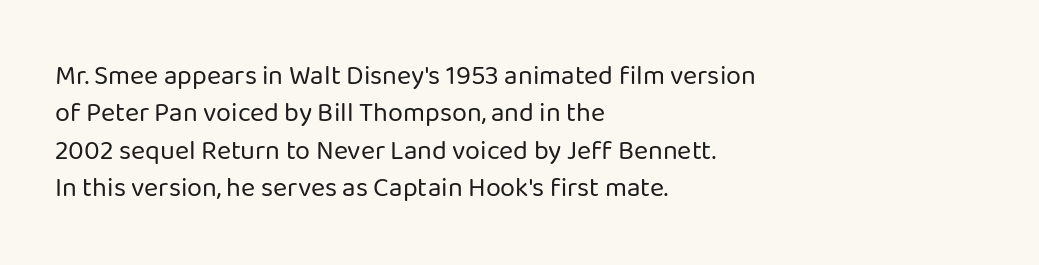
Q: Is the text bold? A: No.
Q: Is the text italic (slanted)? A: No, it is upright.
Q: Is the text underlined? A: No.
Q: How is the paragraph aligned? A: Left-aligned.
Q: Is the spacing between letters normal or unusually wide? A: Normal.
Q: Is the spacing between lines tight, normal or loose? A: Normal.
